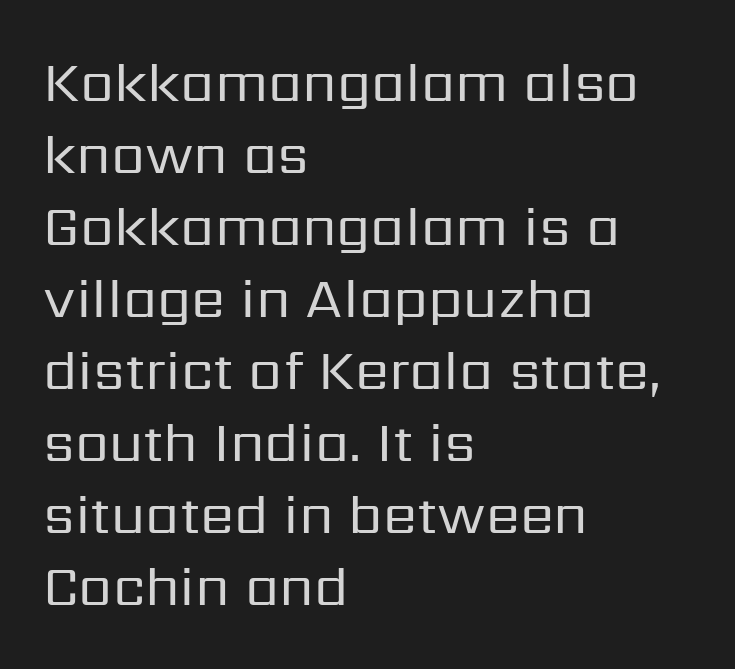
{"serif": "no", "italic": "no", "bold": "no", "weight": "regular", "width": "normal", "stroke_contrast": "low", "x_height": "medium", "monospaced": "no", "underline": "no", "align": "left", "line_spacing": "normal", "line_spacing_ratio": 1.31, "letter_spacing": "normal", "letter_spacing_em": 0.0, "glyph_px": 55}
